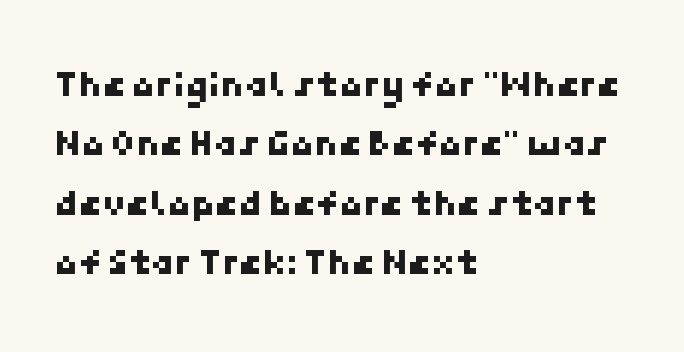
Q: Is the typeface a serif or a sans-serif typeface? A: Sans-serif.
Q: Is the text underlined? A: No.
Q: How is the paragraph aligned? A: Left-aligned.
Q: Is the spacing between letters normal or unusually wide? A: Normal.
Q: Is the spacing between lines tight, normal or loose? A: Normal.
Q: Width (condensed, normal, or wide)? A: Normal.
Q: Stroke contrast? A: Low.
Q: x-height? A: Medium.
